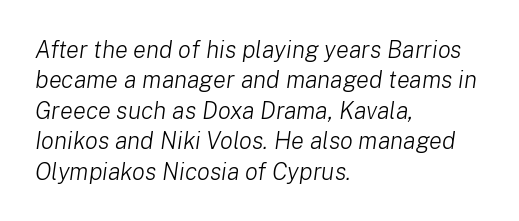
Q: Is the text bold? A: No.
Q: Is the text italic (slanted)? A: Yes, it leans right by about 8 degrees.
Q: Is the text underlined? A: No.
Q: How is the paragraph aligned? A: Left-aligned.
Q: Is the spacing between letters normal or unusually wide? A: Normal.
Q: Is the spacing between lines tight, normal or loose? A: Normal.
